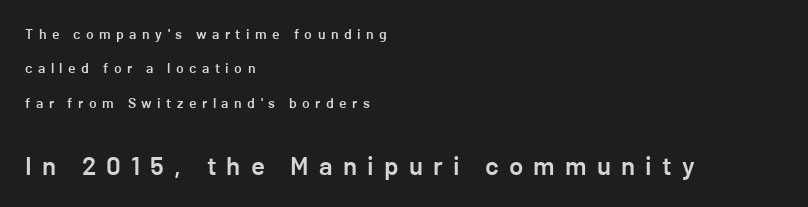
The image shows 26 px text type, upright; set left-aligned, loose line spacing (2.46x), unusually wide letter spacing (+0.39 em), not underlined; the second (bottom) block is 1.86x larger.
